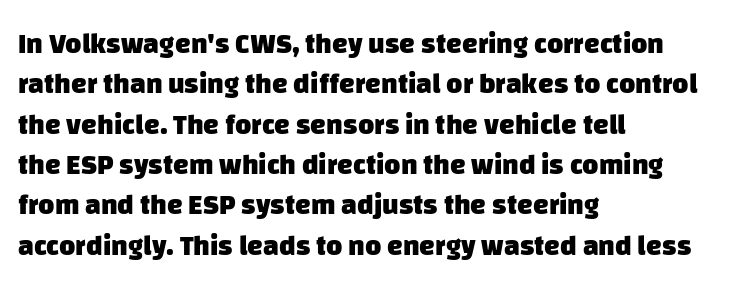
The image shows 28 px heavy sans-serif type; set left-aligned, normal line spacing (1.44x), normal letter spacing, not underlined; low stroke contrast and a large x-height.
